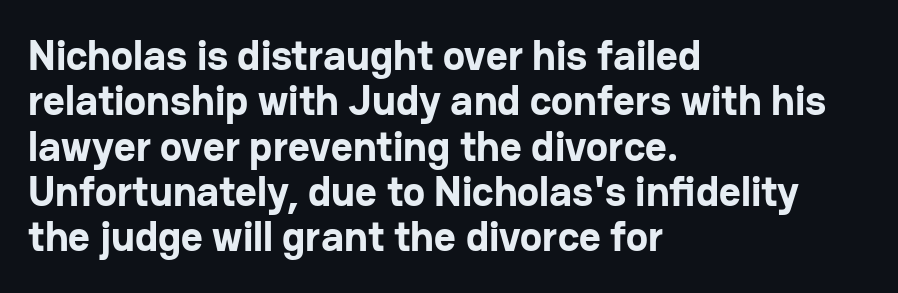
The image shows 42 px bold sans-serif type, upright; set left-aligned, tight line spacing (1.08x), normal letter spacing, not underlined; low stroke contrast and a medium x-height.
